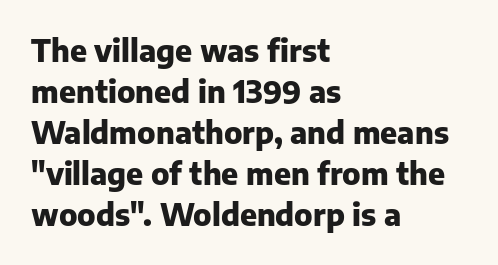
Casual observation: everything's shoved over to the left. The letters advance in unequal steps, a hallmark of proportional type. The axis of the letterforms is exactly vertical. The font family rendered here belongs to the sans-serif group. Spacing between characters is what you'd get straight out of the box.
